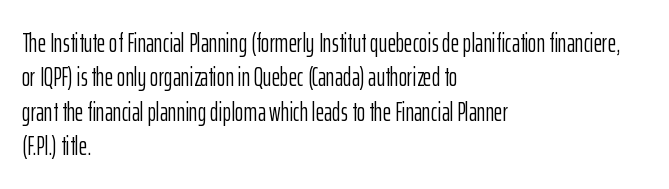
The image shows 26 px text type, upright; set left-aligned, normal line spacing (1.32x), normal letter spacing, not underlined.
